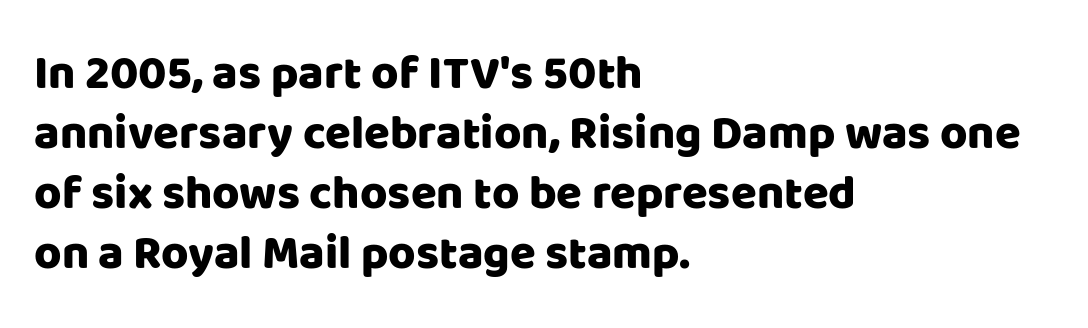
{"serif": "no", "italic": "no", "width": "normal", "stroke_contrast": "low", "x_height": "large", "monospaced": "no", "underline": "no", "align": "left", "line_spacing": "normal", "line_spacing_ratio": 1.28, "letter_spacing": "normal", "letter_spacing_em": 0.0, "glyph_px": 47}
